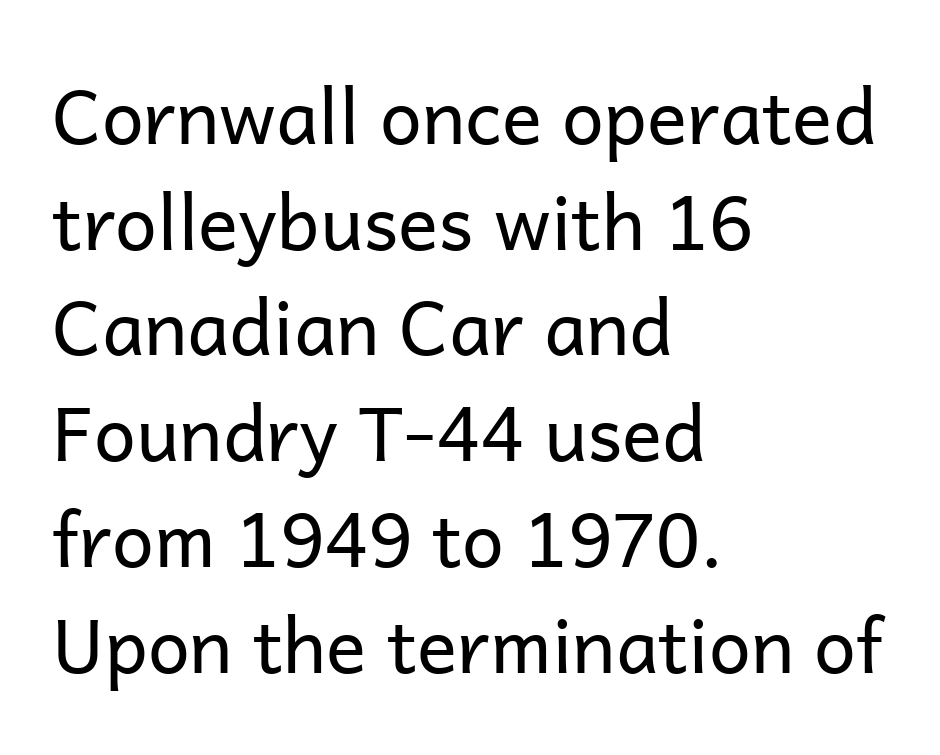
The image shows 75 px regular-weight sans-serif type, upright; set left-aligned, normal line spacing (1.41x), normal letter spacing, not underlined; low stroke contrast and a medium x-height.
